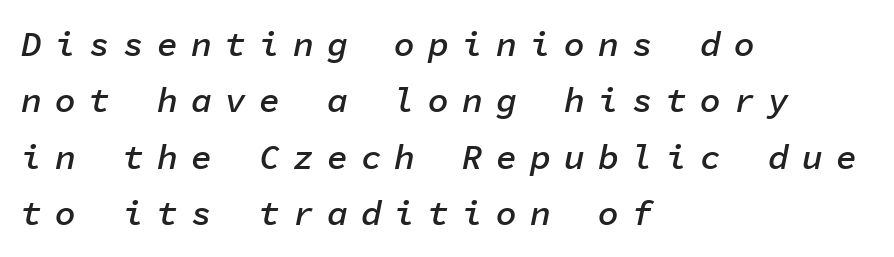
{"italic": "yes", "lean": "right", "slant_degrees": 11, "bold": "semi", "weight": "semibold", "width": "normal", "stroke_contrast": "low", "x_height": "medium", "monospaced": "yes", "underline": "no", "align": "left", "line_spacing": "normal", "line_spacing_ratio": 1.61, "letter_spacing": "wide", "letter_spacing_em": 0.37, "glyph_px": 35}
